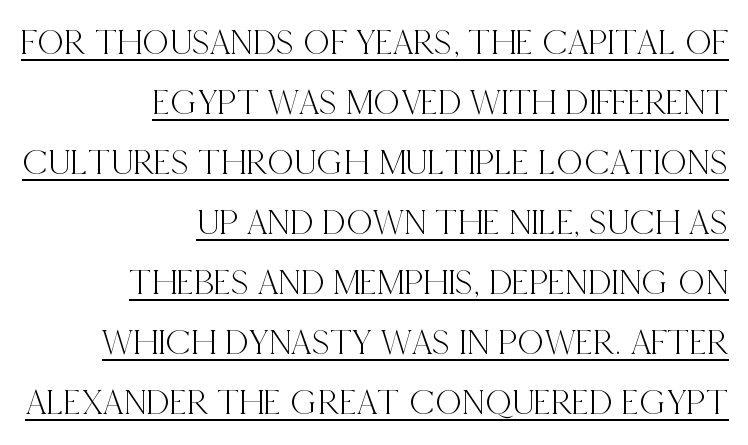
Q: Is the text italic (slanted)? A: No, it is upright.
Q: Is the typeface a serif or a sans-serif typeface? A: Serif.
Q: Is the text underlined? A: Yes.
Q: How is the paragraph aligned? A: Right-aligned.
Q: Is the spacing between letters normal or unusually wide? A: Normal.
Q: Is the spacing between lines tight, normal or loose? A: Normal.
Q: Width (condensed, normal, or wide)? A: Condensed.
Q: x-height? A: Large.
Q: Monospaced? A: No.
